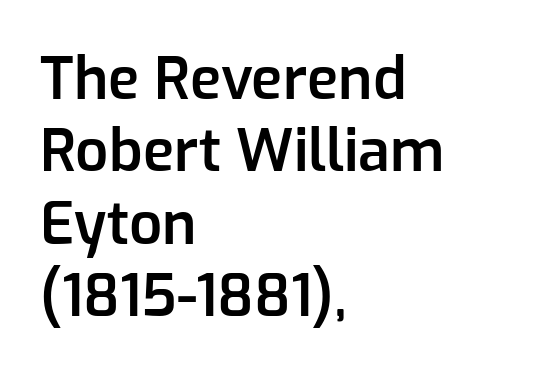
{"serif": "no", "italic": "no", "bold": "semi", "weight": "semibold", "width": "normal", "stroke_contrast": "low", "x_height": "medium", "monospaced": "no", "underline": "no", "align": "left", "line_spacing": "normal", "line_spacing_ratio": 1.25, "letter_spacing": "normal", "letter_spacing_em": 0.0, "glyph_px": 58}
